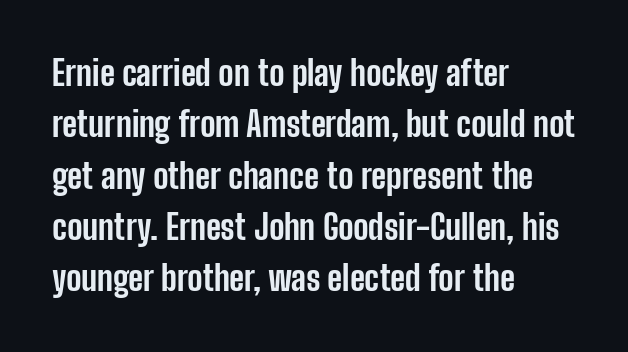
Q: Is the text bold? A: Yes.
Q: Is the text italic (slanted)? A: No, it is upright.
Q: Is the typeface a serif or a sans-serif typeface? A: Sans-serif.
Q: Is the text underlined? A: No.
Q: How is the paragraph aligned? A: Left-aligned.
Q: Is the spacing between letters normal or unusually wide? A: Normal.
Q: Is the spacing between lines tight, normal or loose? A: Normal.
Q: Width (condensed, normal, or wide)? A: Condensed.
Q: Stroke contrast? A: Low.
Q: x-height? A: Medium.
Q: Monospaced? A: No.
